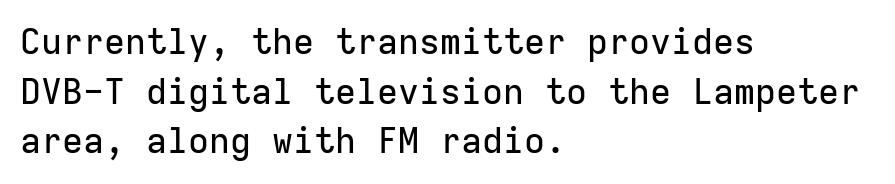
Q: Is the text italic (slanted)? A: No, it is upright.
Q: Is the typeface a serif or a sans-serif typeface? A: Sans-serif.
Q: Is the text underlined? A: No.
Q: How is the paragraph aligned? A: Left-aligned.
Q: Is the spacing between letters normal or unusually wide? A: Normal.
Q: Is the spacing between lines tight, normal or loose? A: Normal.
Q: Width (condensed, normal, or wide)? A: Normal.
Q: Stroke contrast? A: Low.
Q: x-height? A: Medium.
Q: Monospaced? A: Yes.
